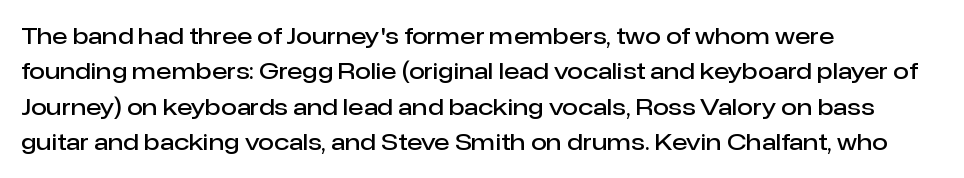
Q: Is the text bold? A: Semi-bold.
Q: Is the text italic (slanted)? A: No, it is upright.
Q: Is the text underlined? A: No.
Q: How is the paragraph aligned? A: Left-aligned.
Q: Is the spacing between letters normal or unusually wide? A: Normal.
Q: Is the spacing between lines tight, normal or loose? A: Normal.
